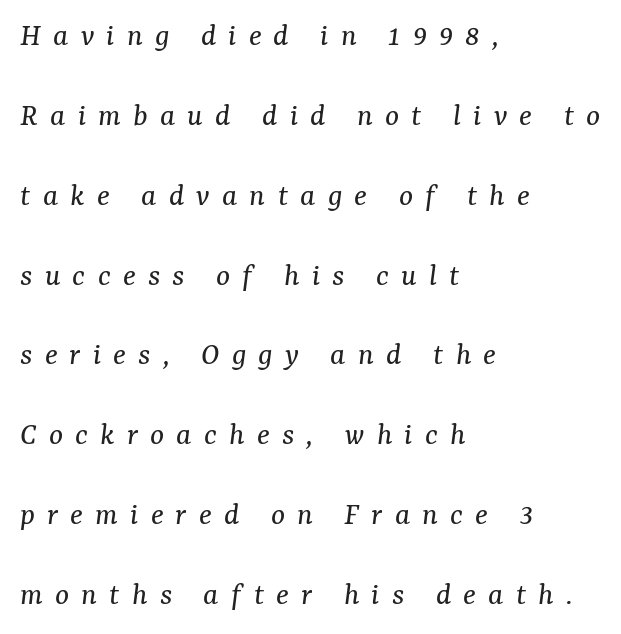
Q: Is the text bold? A: No.
Q: Is the text italic (slanted)? A: Yes, it leans right by about 7 degrees.
Q: Is the typeface a serif or a sans-serif typeface? A: Serif.
Q: Is the text underlined? A: No.
Q: How is the paragraph aligned? A: Left-aligned.
Q: Is the spacing between letters normal or unusually wide? A: Unusually wide.
Q: Is the spacing between lines tight, normal or loose? A: Loose.
Q: Width (condensed, normal, or wide)? A: Normal.
Q: Stroke contrast? A: Medium.
Q: x-height? A: Medium.
Q: Monospaced? A: No.
